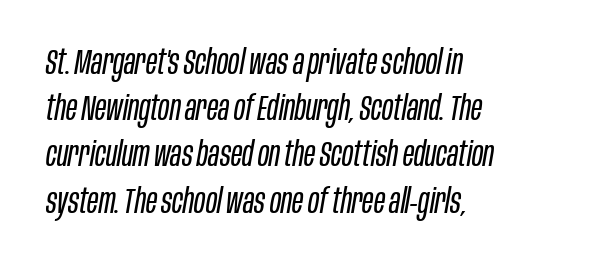
The image shows 34 px regular-weight, condensed type, italic (leaning right); set left-aligned, normal line spacing (1.36x), normal letter spacing, not underlined; low stroke contrast and a large x-height.
